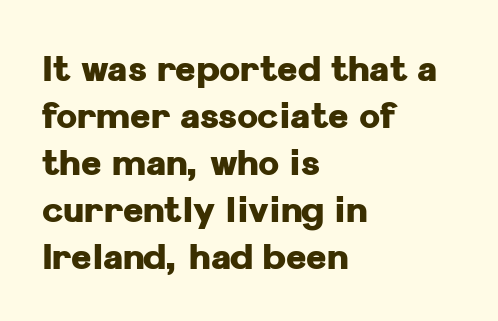
{"serif": "no", "italic": "no", "bold": "yes", "weight": "heavy", "width": "normal", "stroke_contrast": "low", "x_height": "medium", "monospaced": "no", "underline": "no", "align": "left", "line_spacing": "normal", "line_spacing_ratio": 1.34, "letter_spacing": "normal", "letter_spacing_em": 0.0, "glyph_px": 35}
